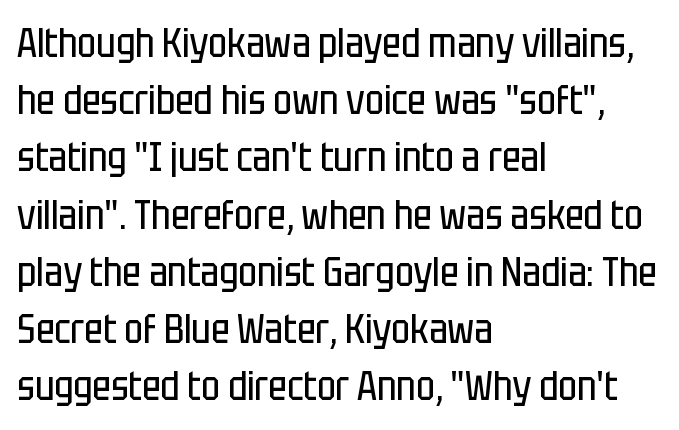
{"serif": "no", "italic": "no", "bold": "no", "weight": "regular", "width": "condensed", "stroke_contrast": "low", "x_height": "large", "monospaced": "no", "underline": "no", "align": "left", "line_spacing": "normal", "line_spacing_ratio": 1.43, "letter_spacing": "normal", "letter_spacing_em": 0.0, "glyph_px": 40}
